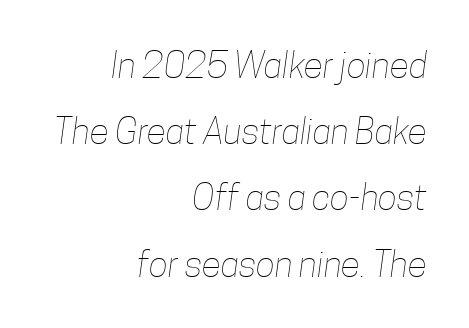
{"bold": "no", "weight": "thin", "width": "condensed", "stroke_contrast": "low", "x_height": "medium", "monospaced": "no", "underline": "no", "align": "right", "line_spacing_ratio": 1.84, "letter_spacing": "normal", "letter_spacing_em": 0.0, "glyph_px": 36}
